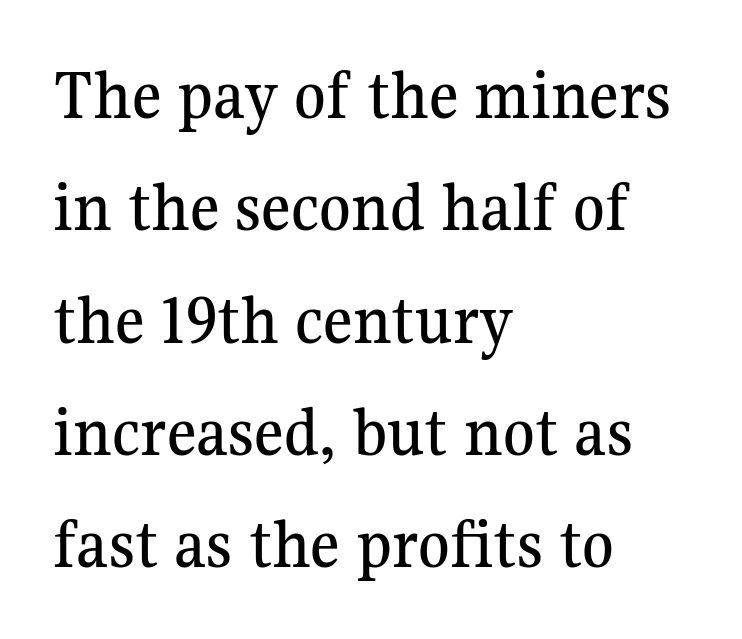
Q: Is the text italic (slanted)? A: No, it is upright.
Q: Is the typeface a serif or a sans-serif typeface? A: Serif.
Q: Is the text underlined? A: No.
Q: How is the paragraph aligned? A: Left-aligned.
Q: Is the spacing between letters normal or unusually wide? A: Normal.
Q: Is the spacing between lines tight, normal or loose? A: Normal.
Q: Width (condensed, normal, or wide)? A: Normal.
Q: Stroke contrast? A: Medium.
Q: x-height? A: Medium.
Q: Monospaced? A: No.
